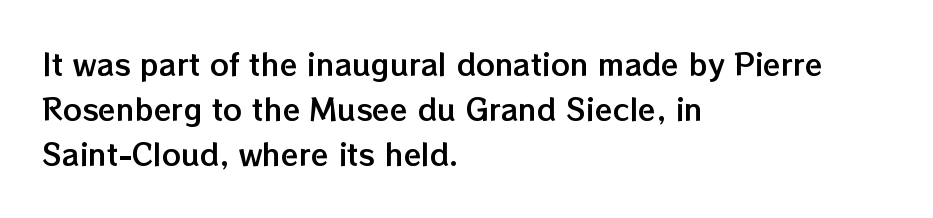
Q: Is the text italic (slanted)? A: No, it is upright.
Q: Is the text underlined? A: No.
Q: How is the paragraph aligned? A: Left-aligned.
Q: Is the spacing between letters normal or unusually wide? A: Normal.
Q: Is the spacing between lines tight, normal or loose? A: Normal.
Q: Width (condensed, normal, or wide)? A: Normal.
Q: Stroke contrast? A: Low.
Q: x-height? A: Medium.
Q: Monospaced? A: No.
